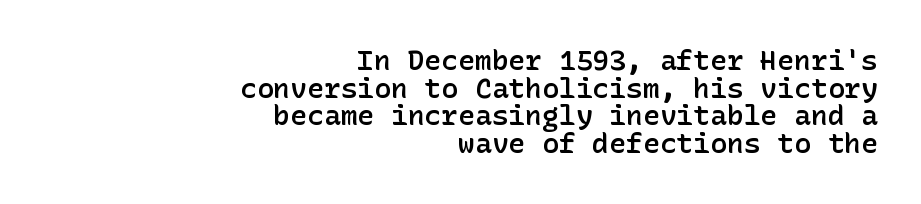
Q: Is the text bold? A: Semi-bold.
Q: Is the text italic (slanted)? A: No, it is upright.
Q: Is the typeface a serif or a sans-serif typeface? A: Sans-serif.
Q: Is the text underlined? A: No.
Q: How is the paragraph aligned? A: Right-aligned.
Q: Is the spacing between letters normal or unusually wide? A: Normal.
Q: Is the spacing between lines tight, normal or loose? A: Tight.
Q: Width (condensed, normal, or wide)? A: Normal.
Q: Stroke contrast? A: Low.
Q: x-height? A: Medium.
